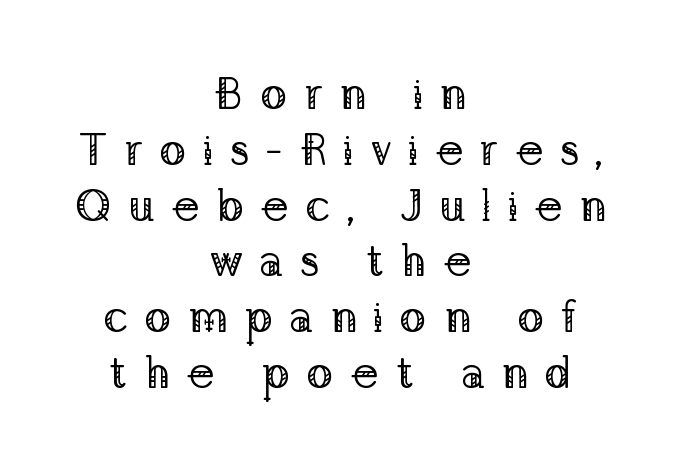
In CSS terms this would be text-align: center. Does the type have serifs? Yes, each stem ends in a small foot. Varying glyph widths throughout — classic text-font behaviour. A roman cut, with each character standing at attention. The letterforms stand isolated, each surrounded by extra space.
